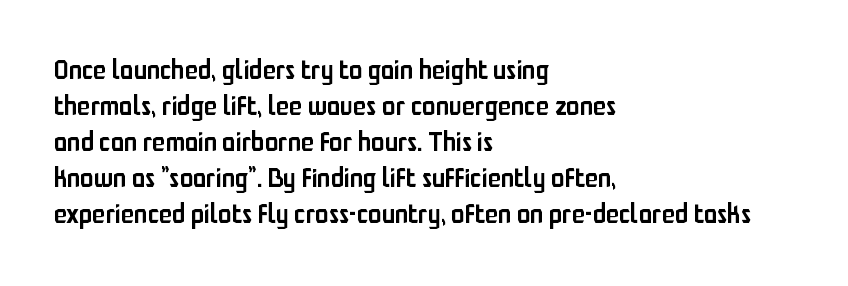
Does extra space separate the letters? No, they use regular spacing. Evenly set lines give the paragraph a standard silhouette. Nobody drew a line under any word here. Notice the strokes are somewhat thickened but not fully heavy: this is a semibold. Layout note: lines flush left.
